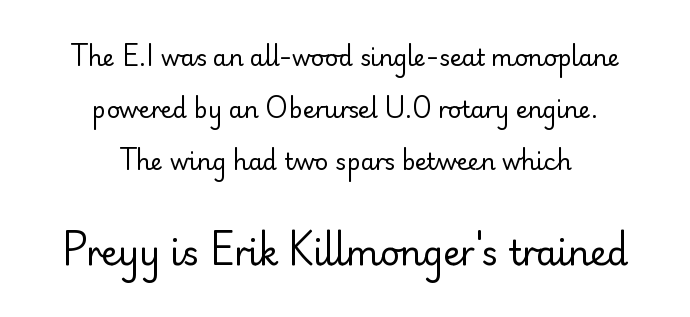
Q: Is the text bold? A: No.
Q: Is the text italic (slanted)? A: No, it is upright.
Q: Is the typeface a serif or a sans-serif typeface? A: Sans-serif.
Q: Is the text underlined? A: No.
Q: How is the paragraph aligned? A: Centered.
Q: Is the spacing between letters normal or unusually wide? A: Normal.
Q: Is the spacing between lines tight, normal or loose? A: Loose.
Q: Which block of text is set in a larger size, the first (top) or the second (bottom)? A: The second (bottom) one.
Q: Width (condensed, normal, or wide)? A: Normal.
Q: Stroke contrast? A: Low.
Q: x-height? A: Small.
Q: Monospaced? A: No.
